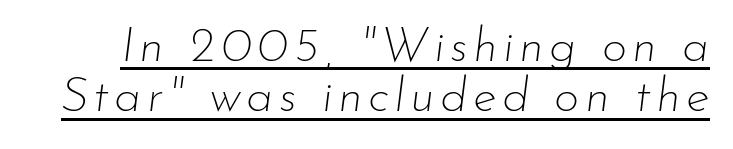
Q: Is the text bold? A: No.
Q: Is the text italic (slanted)? A: Yes, it leans right by about 7 degrees.
Q: Is the text underlined? A: Yes.
Q: Is the spacing between lines tight, normal or loose? A: Tight.
Q: Width (condensed, normal, or wide)? A: Normal.
Q: Stroke contrast? A: Low.
Q: x-height? A: Small.
Q: Monospaced? A: No.
